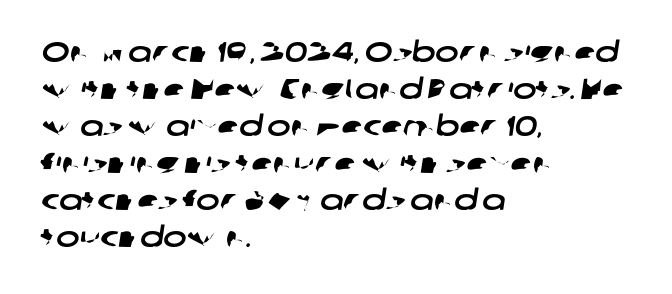
The image shows 28 px wide sans-serif type; set left-aligned, normal line spacing (1.32x), normal letter spacing, not underlined; low stroke contrast and a medium x-height.
